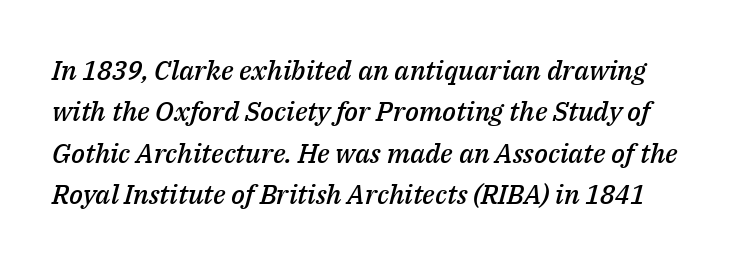
Underlining? Definitely not there. I'd describe the lettering as semibold — firm but not a full bold. The face used here has a pronounced slope to its letters. Honestly, the row spacing looks completely unremarkable.
